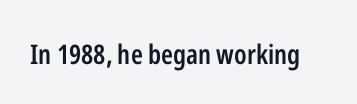
{"italic": "no", "bold": "semi", "underline": "no", "letter_spacing": "normal", "letter_spacing_em": 0.0, "glyph_px": 27}
